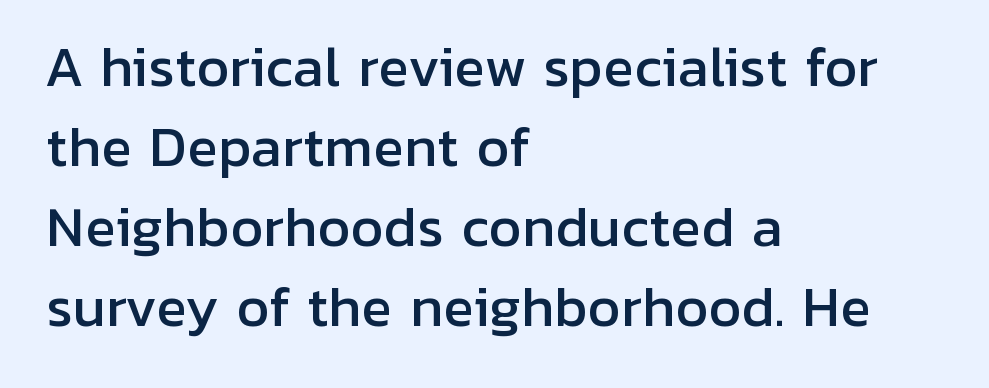
The image shows 52 px sans-serif type, upright; set left-aligned, normal line spacing (1.54x), normal letter spacing, not underlined; low stroke contrast and a medium x-height.
